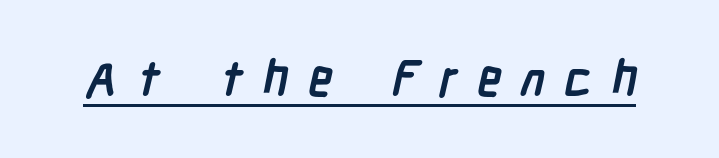
The letters are bold, with thick, heavy strokes. Check where the strokes stop: nothing finishes them off — pure sans. The face used here is proportionally spaced, like ordinary book or web type. Somebody hit Ctrl+U on this one — the words are underlined. What stands out about the letter spacing? Its width — letters are far apart.
